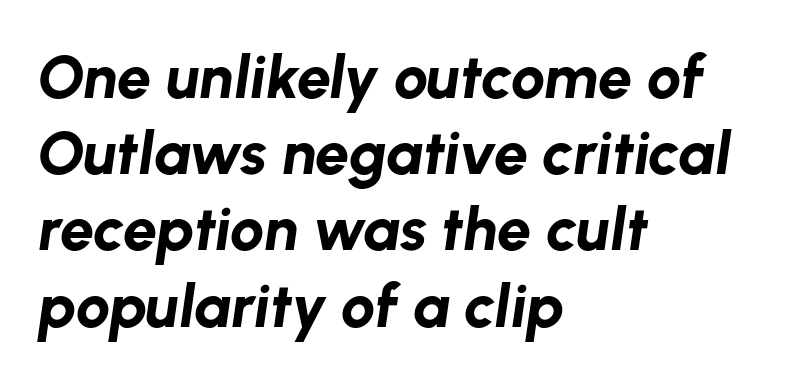
The image shows 61 px bold type, italic (leaning right); set left-aligned, normal line spacing (1.25x), normal letter spacing, not underlined; low stroke contrast and a medium x-height.
